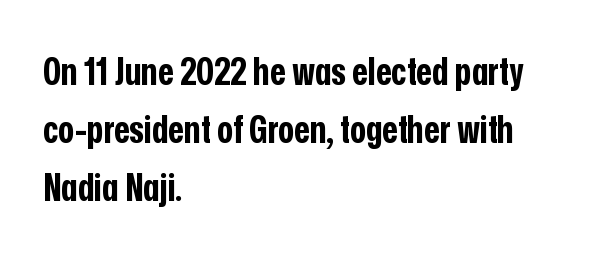
{"serif": "no", "italic": "no", "bold": "yes", "weight": "bold", "width": "condensed", "stroke_contrast": "low", "x_height": "medium", "monospaced": "no", "underline": "no", "align": "left", "line_spacing": "normal", "line_spacing_ratio": 1.53, "letter_spacing": "normal", "letter_spacing_em": 0.0, "glyph_px": 38}
